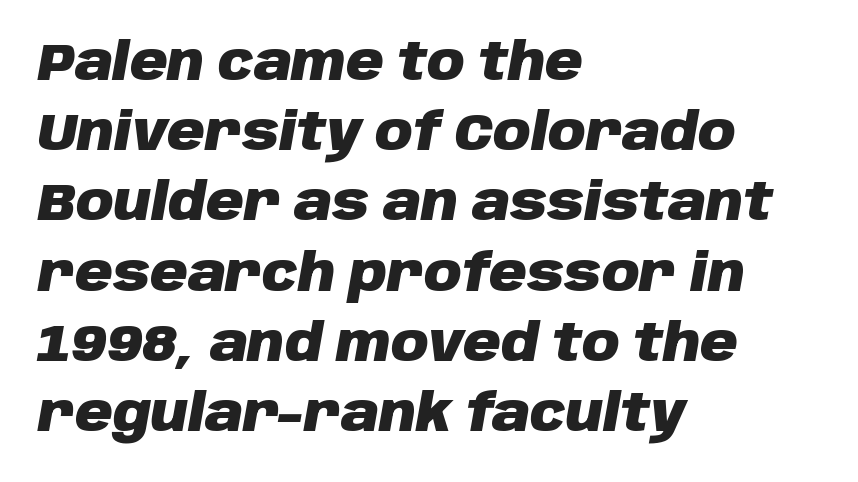
Q: Is the text bold? A: Yes.
Q: Is the text italic (slanted)? A: Yes, it leans right by about 10 degrees.
Q: Is the text underlined? A: No.
Q: How is the paragraph aligned? A: Left-aligned.
Q: Is the spacing between letters normal or unusually wide? A: Normal.
Q: Is the spacing between lines tight, normal or loose? A: Normal.
Q: Width (condensed, normal, or wide)? A: Normal.
Q: Stroke contrast? A: Low.
Q: x-height? A: Large.
Q: Monospaced? A: No.
